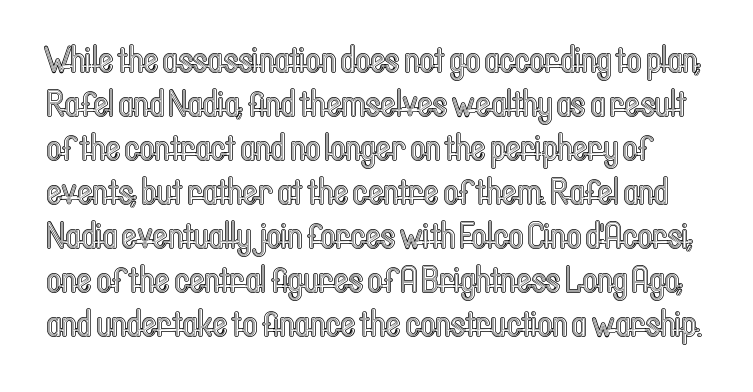
Q: Is the text italic (slanted)? A: No, it is upright.
Q: Is the text underlined? A: No.
Q: Is the spacing between letters normal or unusually wide? A: Normal.
Q: Width (condensed, normal, or wide)? A: Condensed.
Q: x-height? A: Medium.
Q: Monospaced? A: No.
